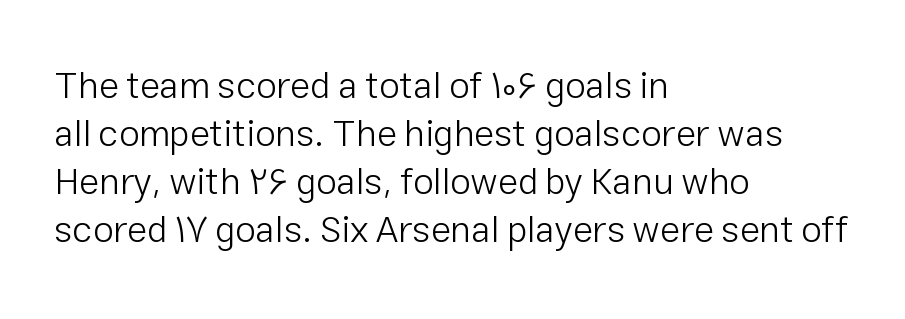
Heaviness? Minimal to ordinary, like unemphasized prose. The type sits square on the baseline with zero lean. The text was rendered using a sans face with plain stroke endings. Line spacing here is normal. Do the characters align in a grid? No, the font is proportional. These lines are set flush left with a ragged right edge.
